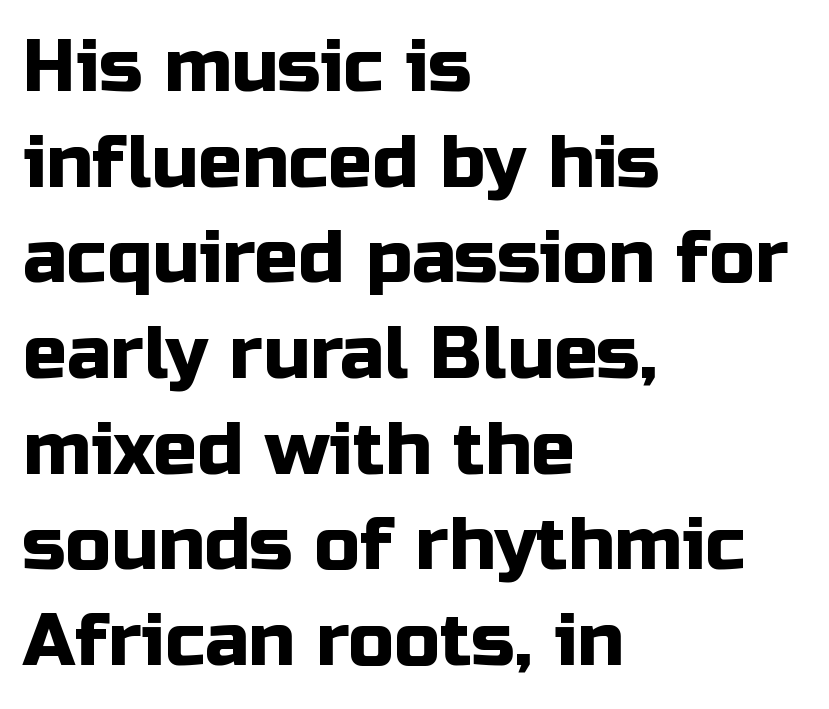
Observe the absence of serifs on each vertical stroke in this sample. Between one letter and the next there's only the usual sliver of space. The letters stand straight up with perfectly vertical stems. Leading: standard. Alignment: flush left. The space beneath each line is pristine and unruled.
